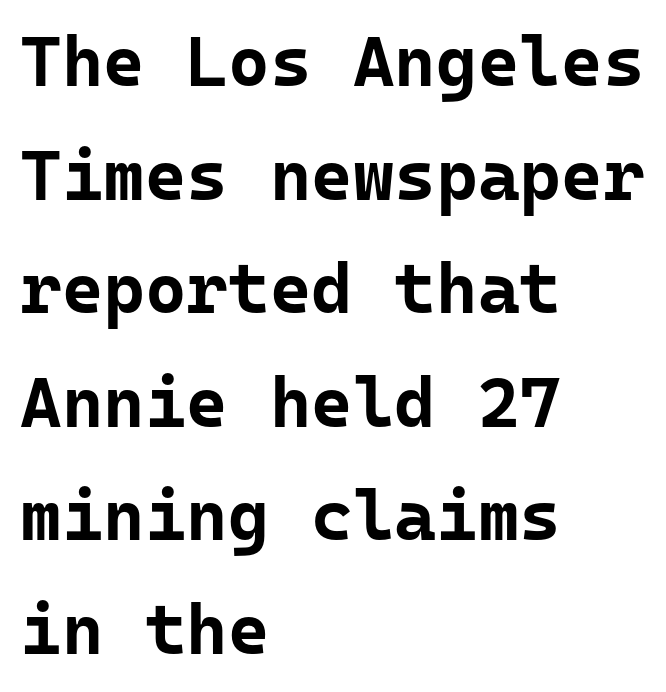
The image shows 71 px bold sans-serif type, upright, monospaced; set left-aligned, normal line spacing (1.6x), normal letter spacing, not underlined; low stroke contrast and a medium x-height.
